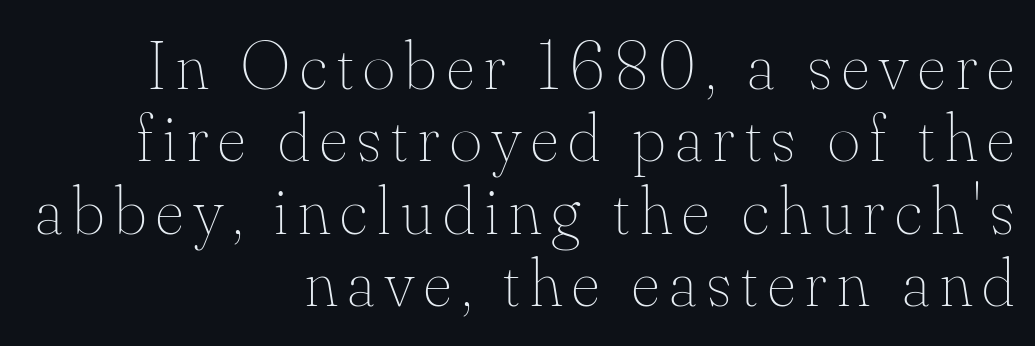
The image shows 69 px thin type, upright; set right-aligned, tight line spacing (1.05x), not underlined; medium stroke contrast and a small x-height.
